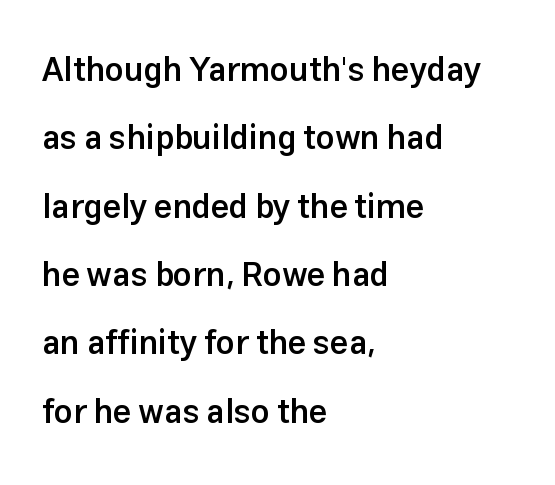
Q: Is the text bold? A: Semi-bold.
Q: Is the text italic (slanted)? A: No, it is upright.
Q: Is the typeface a serif or a sans-serif typeface? A: Sans-serif.
Q: Is the text underlined? A: No.
Q: How is the paragraph aligned? A: Left-aligned.
Q: Is the spacing between letters normal or unusually wide? A: Normal.
Q: Is the spacing between lines tight, normal or loose? A: Loose.
Q: Width (condensed, normal, or wide)? A: Normal.
Q: Stroke contrast? A: Low.
Q: x-height? A: Medium.
Q: Monospaced? A: No.
